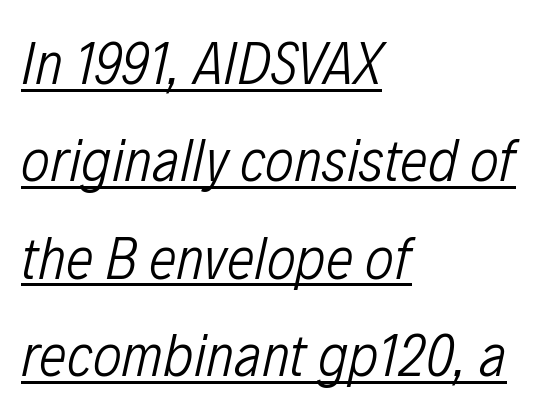
{"italic": "yes", "lean": "right", "slant_degrees": 12, "bold": "no", "weight": "light", "width": "condensed", "stroke_contrast": "low", "x_height": "medium", "monospaced": "no", "underline": "yes", "align": "left", "line_spacing": "normal", "line_spacing_ratio": 1.57, "letter_spacing": "normal", "letter_spacing_em": 0.0, "glyph_px": 62}
